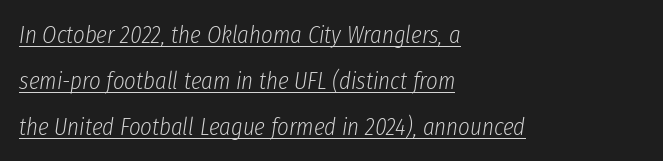
Q: Is the text bold? A: No.
Q: Is the text italic (slanted)? A: Yes, it leans right by about 8 degrees.
Q: Is the text underlined? A: Yes.
Q: How is the paragraph aligned? A: Left-aligned.
Q: Is the spacing between letters normal or unusually wide? A: Normal.
